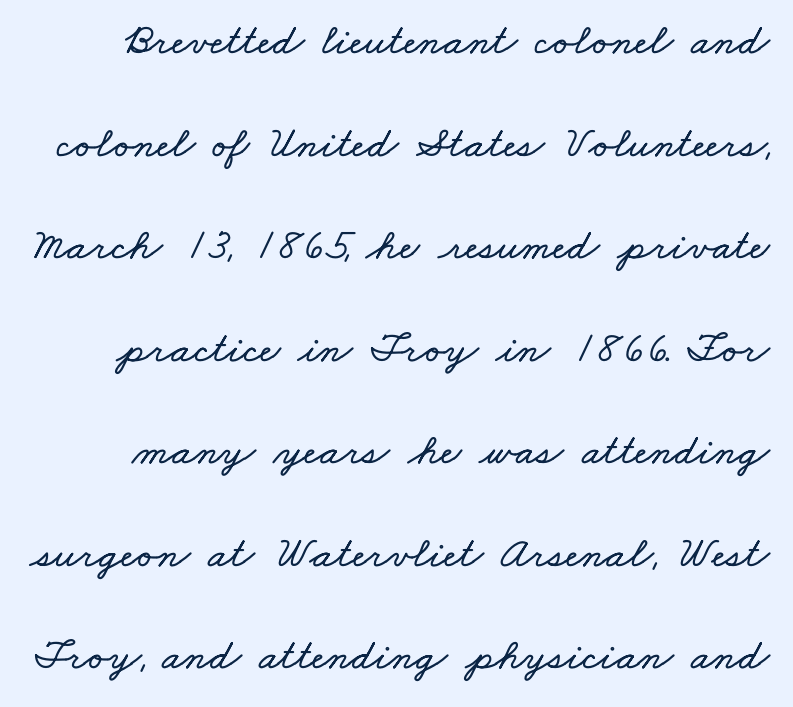
The image shows 44 px wide type; set loose line spacing (2.33x), normal letter spacing, not underlined; low stroke contrast and a small x-height.
